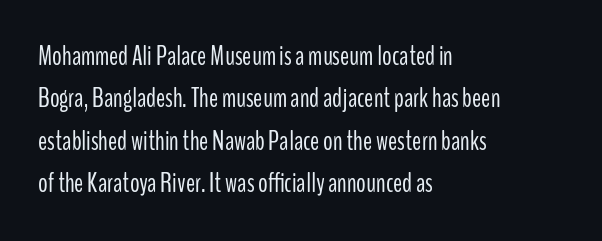
The image shows 27 px text type, upright; set left-aligned, normal line spacing (1.57x), normal letter spacing, not underlined.
